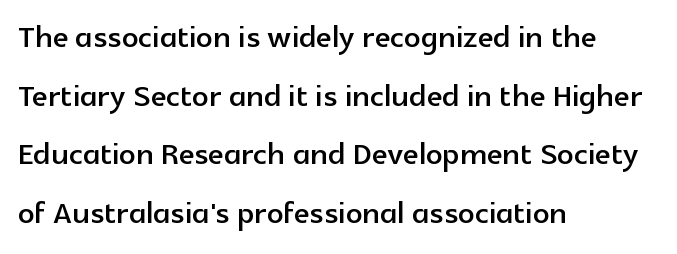
This sample uses an upright cut, with every glyph sitting square on the baseline. Short and long lines alike share a common starting point at left. Each letter keeps its own natural width here, so spacing adapts to shape. Vertical spacing — default. A typesetter would label this face a sans.
